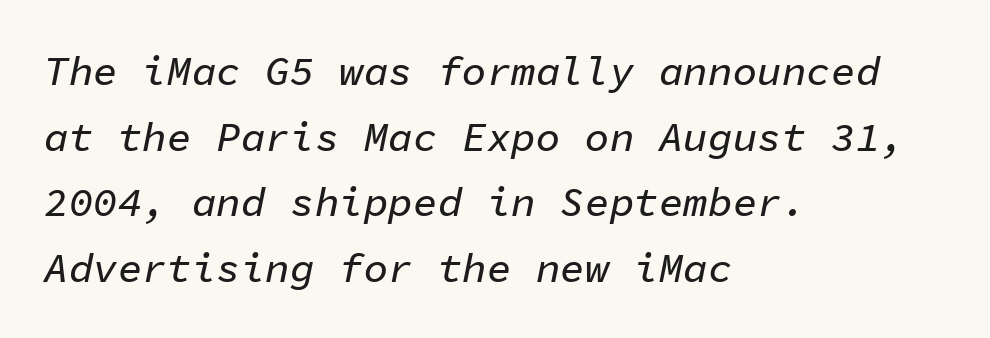
{"italic": "yes", "lean": "right", "slant_degrees": 11, "width": "normal", "stroke_contrast": "low", "x_height": "medium", "monospaced": "yes", "underline": "no", "align": "left", "line_spacing": "normal", "line_spacing_ratio": 1.6, "letter_spacing": "normal", "letter_spacing_em": 0.0, "glyph_px": 41}
